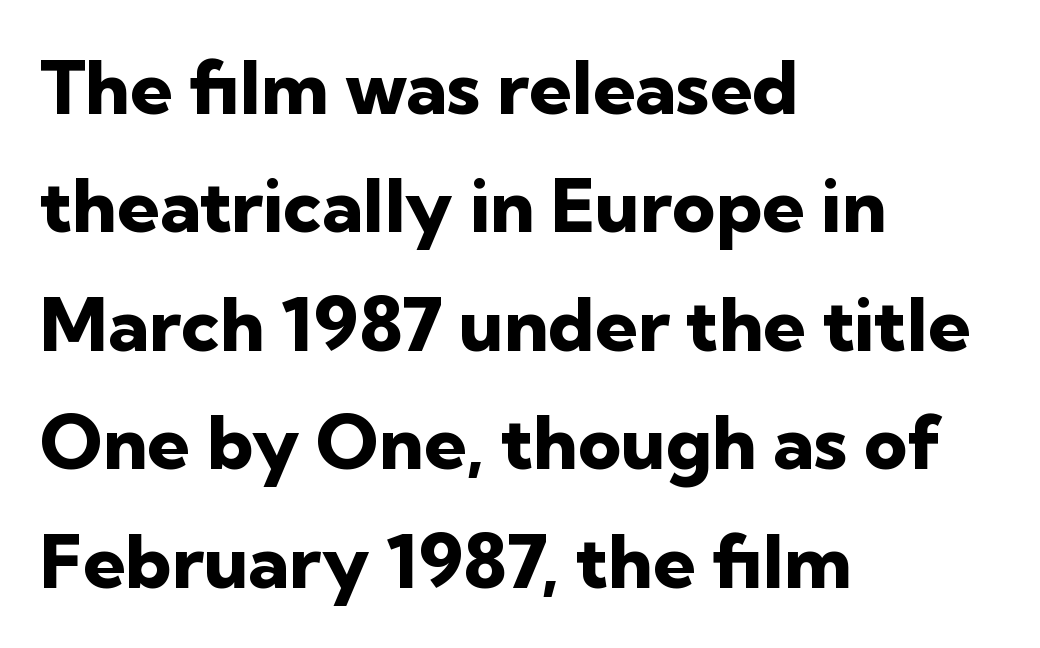
This sample keeps an unexceptional amount of space between lines. Characters remain perfectly vertical along every line. The typesetting leans heavy: a genuine bold. Decoration check: the copy has no underline. The face used here is rendered with its standard letterfit.
